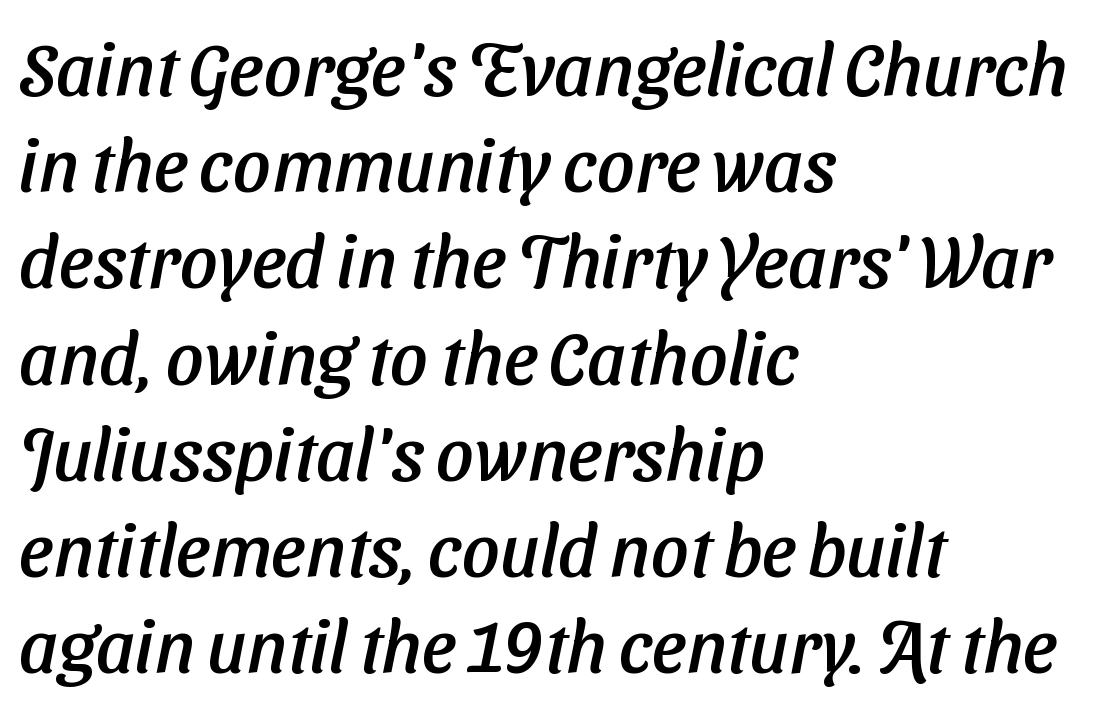
Q: Is the typeface a serif or a sans-serif typeface? A: Sans-serif.
Q: Is the text underlined? A: No.
Q: How is the paragraph aligned? A: Left-aligned.
Q: Is the spacing between letters normal or unusually wide? A: Normal.
Q: Is the spacing between lines tight, normal or loose? A: Normal.
Q: Width (condensed, normal, or wide)? A: Normal.
Q: Stroke contrast? A: Low.
Q: x-height? A: Medium.
Q: Monospaced? A: No.
